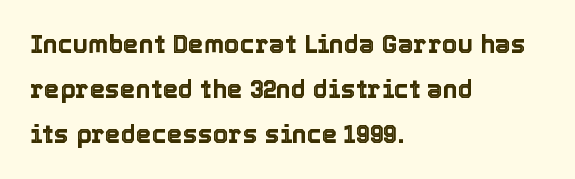
Q: Is the text italic (slanted)? A: No, it is upright.
Q: Is the text underlined? A: No.
Q: How is the paragraph aligned? A: Left-aligned.
Q: Is the spacing between letters normal or unusually wide? A: Normal.
